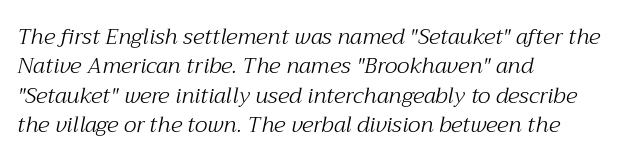
The image shows 22 px text type, italic (leaning right); set left-aligned, normal line spacing (1.33x), normal letter spacing, not underlined.
